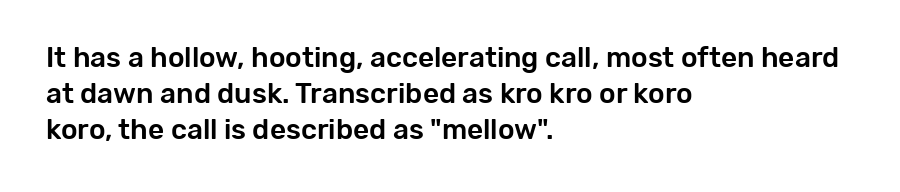
{"serif": "no", "italic": "no", "width": "normal", "stroke_contrast": "low", "x_height": "medium", "monospaced": "no", "underline": "no", "align": "left", "line_spacing": "normal", "line_spacing_ratio": 1.28, "letter_spacing": "normal", "letter_spacing_em": 0.0, "glyph_px": 28}
